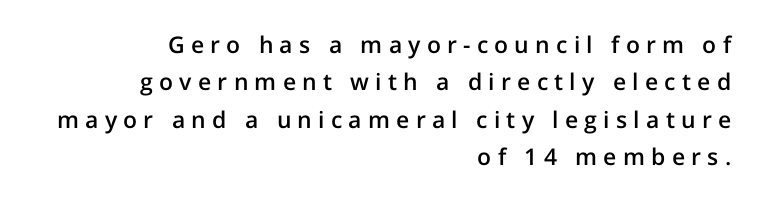
The image shows 23 px text type, upright; set right-aligned, normal line spacing (1.63x), unusually wide letter spacing (+0.27 em), not underlined.
